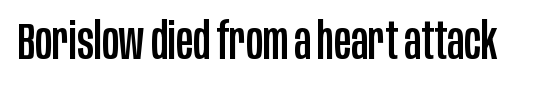
Default kerning and tracking; the words read as compact shapes. Regarding serifs, this sample does without them. Proportional: the letters do not fall into vertical columns. The baseline area is clear. Italic? Not at all — the glyphs are vertical.
